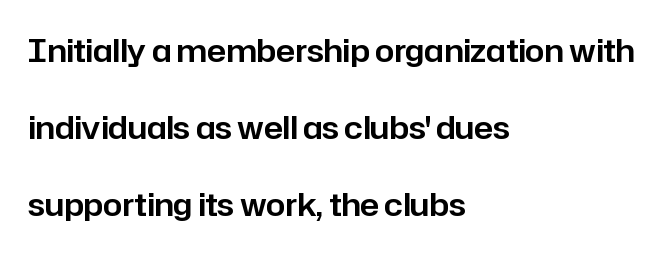
Q: Is the text italic (slanted)? A: No, it is upright.
Q: Is the typeface a serif or a sans-serif typeface? A: Sans-serif.
Q: Is the text underlined? A: No.
Q: How is the paragraph aligned? A: Left-aligned.
Q: Is the spacing between letters normal or unusually wide? A: Normal.
Q: Is the spacing between lines tight, normal or loose? A: Loose.
Q: Width (condensed, normal, or wide)? A: Normal.
Q: Stroke contrast? A: Low.
Q: x-height? A: Medium.
Q: Monospaced? A: No.
